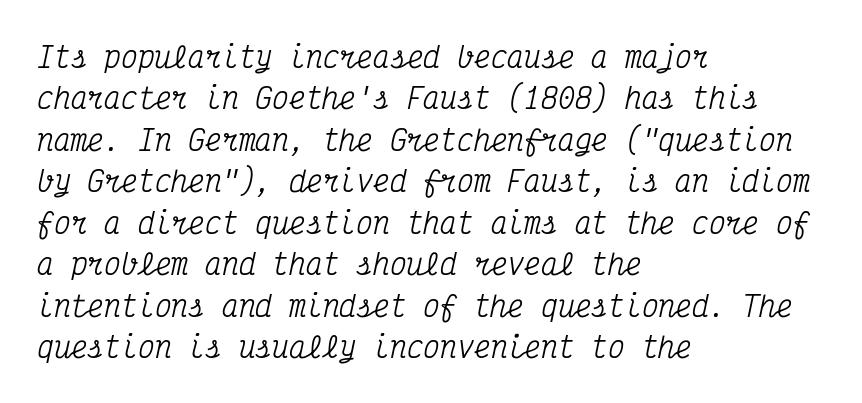
The image shows 28 px condensed serif type, italic (leaning right), monospaced; set left-aligned, normal line spacing (1.48x), normal letter spacing, not underlined; medium stroke contrast and a medium x-height.
